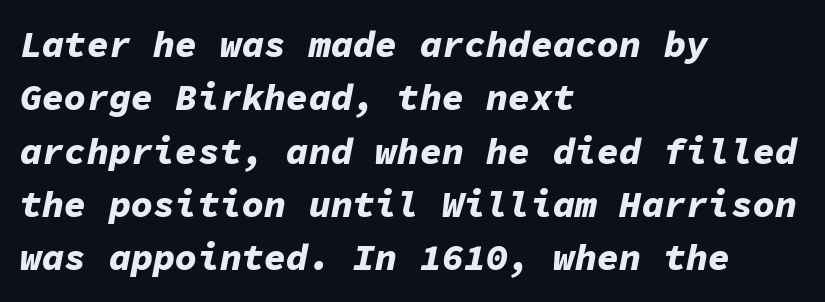
{"italic": "yes", "lean": "right", "slant_degrees": 11, "bold": "yes", "weight": "bold", "width": "normal", "stroke_contrast": "low", "x_height": "medium", "monospaced": "yes", "underline": "no", "align": "left", "line_spacing": "normal", "line_spacing_ratio": 1.44, "letter_spacing": "normal", "letter_spacing_em": 0.0, "glyph_px": 37}
